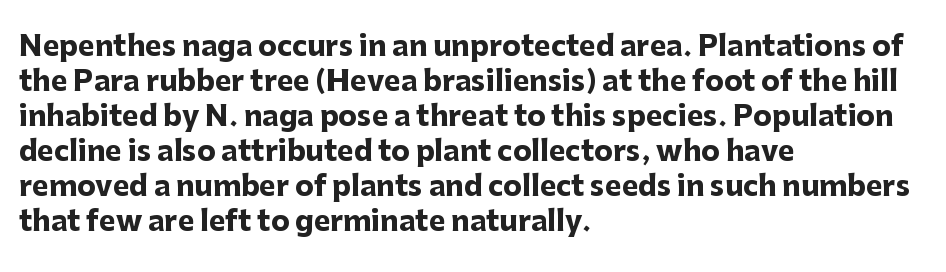
{"serif": "no", "italic": "no", "bold": "yes", "weight": "heavy", "width": "normal", "stroke_contrast": "low", "x_height": "medium", "monospaced": "no", "underline": "no", "align": "left", "line_spacing": "normal", "line_spacing_ratio": 1.25, "letter_spacing": "normal", "letter_spacing_em": 0.0, "glyph_px": 28}
